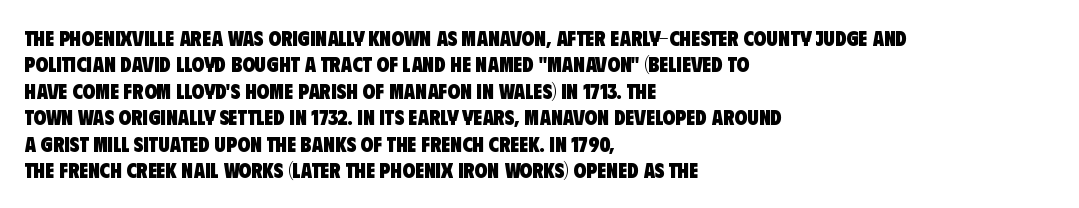
{"bold": "yes", "underline": "no", "align": "left", "line_spacing": "normal", "line_spacing_ratio": 1.26, "letter_spacing": "normal", "letter_spacing_em": 0.0, "glyph_px": 21}
